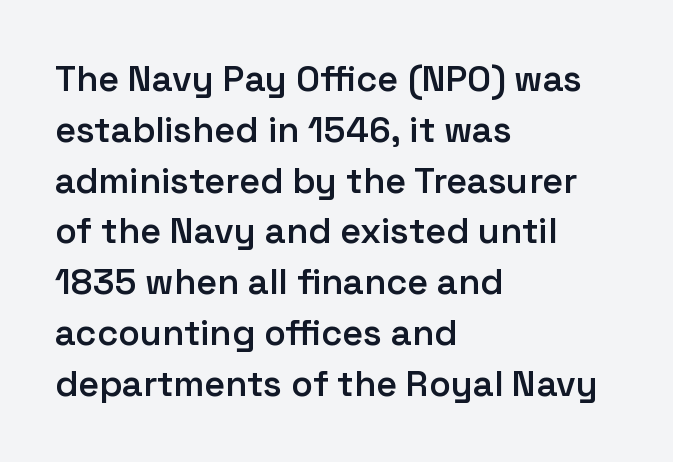
Q: Is the text bold? A: Semi-bold.
Q: Is the text italic (slanted)? A: No, it is upright.
Q: Is the typeface a serif or a sans-serif typeface? A: Sans-serif.
Q: Is the text underlined? A: No.
Q: How is the paragraph aligned? A: Left-aligned.
Q: Is the spacing between letters normal or unusually wide? A: Normal.
Q: Is the spacing between lines tight, normal or loose? A: Normal.
Q: Width (condensed, normal, or wide)? A: Normal.
Q: Stroke contrast? A: Low.
Q: x-height? A: Medium.
Q: Monospaced? A: No.
